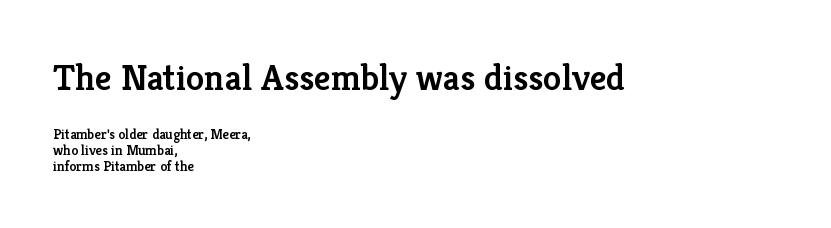
{"serif": "yes", "italic": "no", "bold": "semi", "weight": "semibold", "width": "normal", "stroke_contrast": "low", "x_height": "medium", "monospaced": "no", "underline": "no", "align": "left", "line_spacing": "tight", "line_spacing_ratio": 1.14, "letter_spacing": "normal", "letter_spacing_em": 0.0, "larger_block": "first", "size_ratio": 2.64, "glyph_px": 37}
